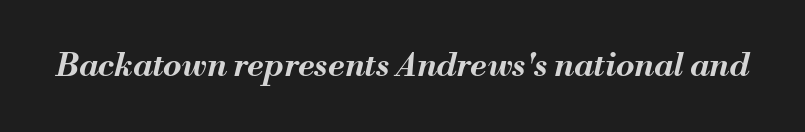
Q: Is the text bold? A: Yes.
Q: Is the text italic (slanted)? A: Yes, it leans right by about 13 degrees.
Q: Is the text underlined? A: No.
Q: Is the spacing between letters normal or unusually wide? A: Normal.
Q: Width (condensed, normal, or wide)? A: Normal.
Q: Stroke contrast? A: Medium.
Q: x-height? A: Small.
Q: Monospaced? A: No.
